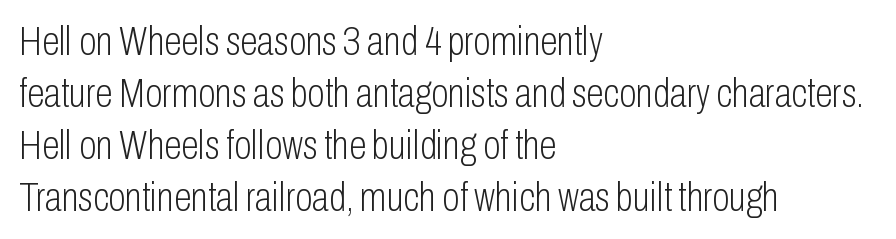
The letters sit at their default tracking, neither squeezed nor spread. The passage is arranged the way most books set body copy — flush left. One glance says typical: line gaps are just what's usual. Is the stroke heavy? The answer is a plain regular-or-lighter. Grotesque or geometric, the face here clearly has no serifs. Rendered with straight, roman letterforms.
